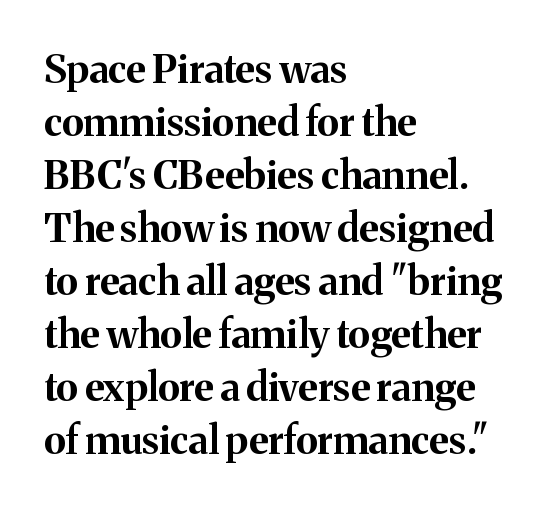
Q: Is the text bold? A: Yes.
Q: Is the text italic (slanted)? A: No, it is upright.
Q: Is the typeface a serif or a sans-serif typeface? A: Serif.
Q: Is the text underlined? A: No.
Q: How is the paragraph aligned? A: Left-aligned.
Q: Is the spacing between letters normal or unusually wide? A: Normal.
Q: Is the spacing between lines tight, normal or loose? A: Normal.
Q: Width (condensed, normal, or wide)? A: Normal.
Q: Stroke contrast? A: Medium.
Q: x-height? A: Medium.
Q: Monospaced? A: No.
